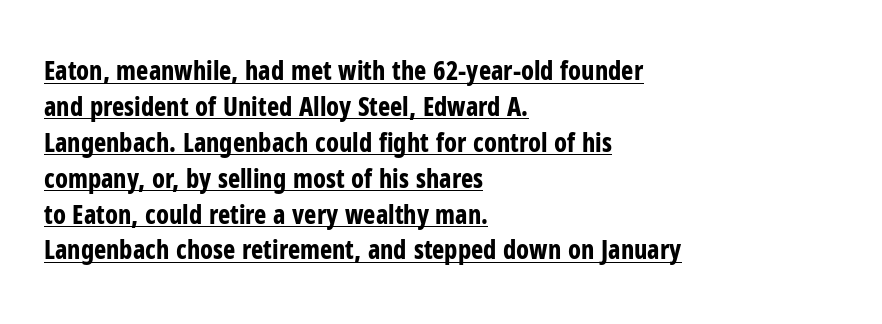
Q: Is the text bold? A: Yes.
Q: Is the text italic (slanted)? A: No, it is upright.
Q: Is the text underlined? A: Yes.
Q: How is the paragraph aligned? A: Left-aligned.
Q: Is the spacing between letters normal or unusually wide? A: Normal.
Q: Is the spacing between lines tight, normal or loose? A: Normal.
